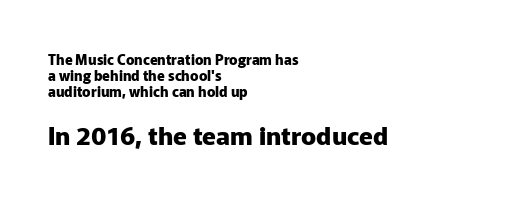
A typesetter would mark this as roman, not italic. Cramped leading. Character size in the trailing block exceeds that of the leading block. Stroke thickness is high; the sample reads as a true bold. Tracking value appears to be zero — textbook default spacing. A bare baseline throughout the passage.
